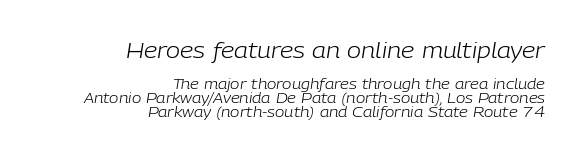
Q: Is the text bold? A: No.
Q: Is the text italic (slanted)? A: Yes, it leans right by about 9 degrees.
Q: Is the text underlined? A: No.
Q: How is the paragraph aligned? A: Right-aligned.
Q: Is the spacing between letters normal or unusually wide? A: Normal.
Q: Is the spacing between lines tight, normal or loose? A: Tight.
Q: Which block of text is set in a larger size, the first (top) or the second (bottom)? A: The first (top) one.
